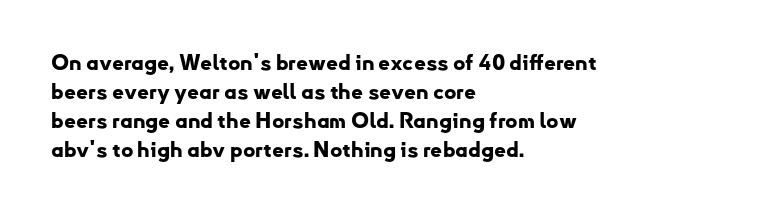
The lines are quadded left. These lines keep a tight, regular rhythm from letter to letter. The gap between lines stays unmarked. It's the straight-up-and-down kind of type. The rendering uses a moderate line-height, typical for paragraphs. Pretty heavy lettering here — definitely bold.
